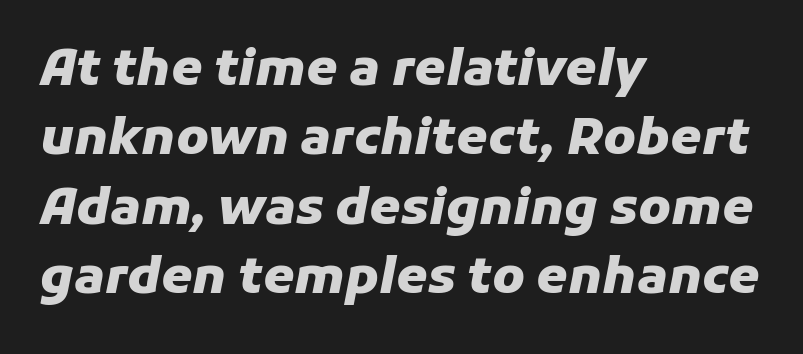
{"italic": "yes", "lean": "right", "slant_degrees": 11, "bold": "yes", "weight": "heavy", "width": "normal", "stroke_contrast": "low", "x_height": "medium", "monospaced": "no", "underline": "no", "align": "left", "line_spacing": "normal", "line_spacing_ratio": 1.39, "letter_spacing": "normal", "letter_spacing_em": 0.0, "glyph_px": 50}
